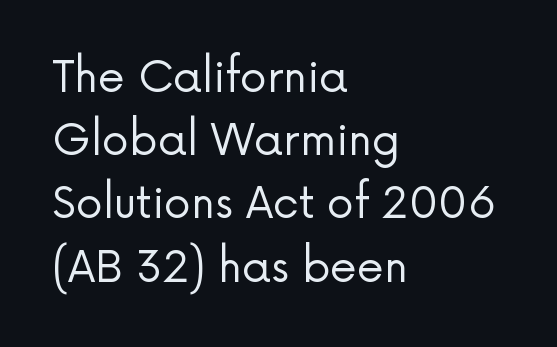
{"serif": "no", "italic": "no", "bold": "no", "weight": "regular", "width": "normal", "stroke_contrast": "low", "x_height": "medium", "monospaced": "no", "underline": "no", "align": "left", "line_spacing": "normal", "line_spacing_ratio": 1.47, "letter_spacing": "normal", "letter_spacing_em": 0.0, "glyph_px": 43}
